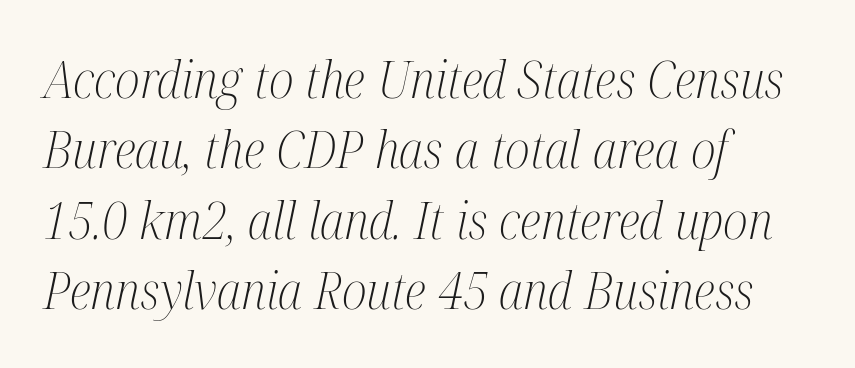
It's the slanting kind of type. No extra ink here — the face is not bold. Does the copy run flush right? No — it runs flush left. Underlining? Definitely not there. In terms of letterform style, serifs are clearly present.
